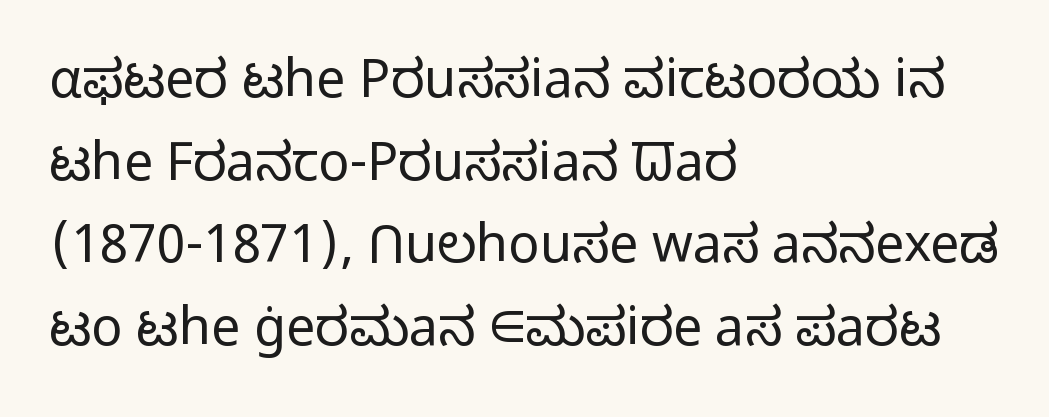
Leftover space on each line is placed entirely after the last word. This is roman type, the default non-slanted kind. The designer went with a sans here, leaving each stem footless. Whoever set this chose a conventional vertical rhythm.
